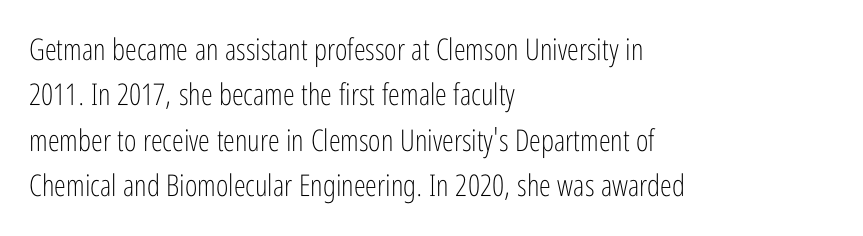
{"serif": "no", "italic": "no", "bold": "no", "weight": "light", "width": "condensed", "stroke_contrast": "low", "x_height": "medium", "monospaced": "no", "underline": "no", "align": "left", "line_spacing": "normal", "line_spacing_ratio": 1.51, "letter_spacing": "normal", "letter_spacing_em": 0.0, "glyph_px": 30}
